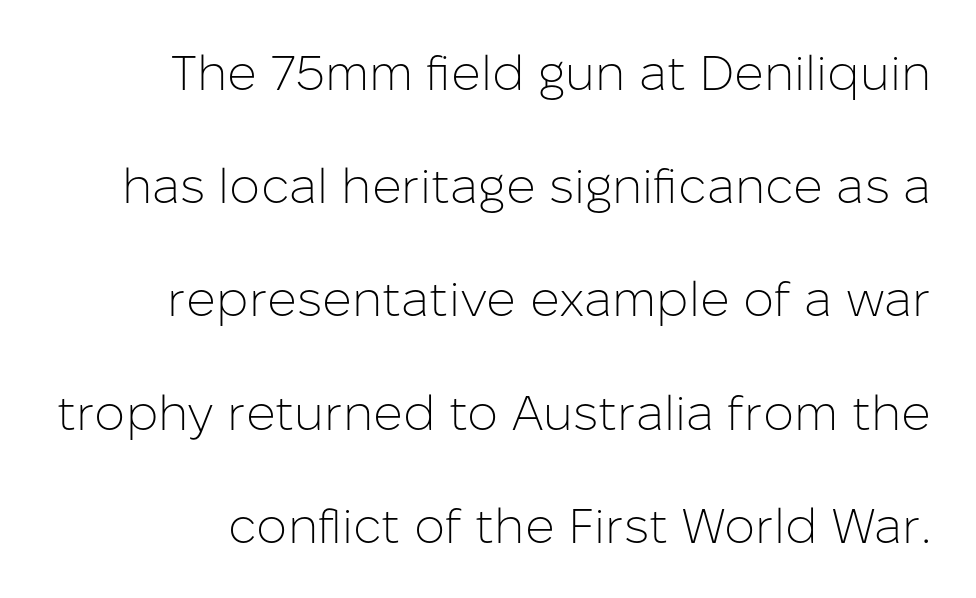
Leading is clearly above the norm, producing a sparse column. The rendering uses natural spacing where letterforms have individual widths. Each word holds together tightly as a unit, with standard inter-letter gaps. Every stem runs plumb, perpendicular to the baseline. The string is rendered with underlining switched off. Compared with a typical body face, this is equally light or lighter still.
